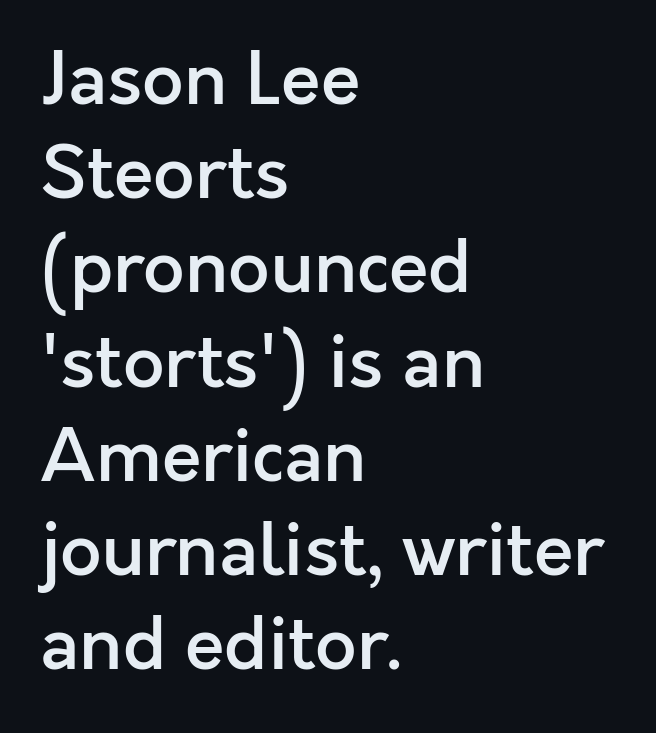
Q: Is the text bold? A: Semi-bold.
Q: Is the text italic (slanted)? A: No, it is upright.
Q: Is the typeface a serif or a sans-serif typeface? A: Sans-serif.
Q: Is the text underlined? A: No.
Q: How is the paragraph aligned? A: Left-aligned.
Q: Is the spacing between letters normal or unusually wide? A: Normal.
Q: Is the spacing between lines tight, normal or loose? A: Normal.
Q: Width (condensed, normal, or wide)? A: Normal.
Q: x-height? A: Medium.
Q: Monospaced? A: No.
